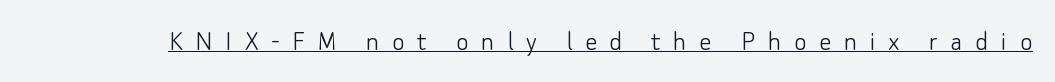
Short note: letters widely spaced. Character widths vary here, with narrow letters taking less room than wide ones. Stroke thickness stays within the range of a standard reading face or lighter. Font category for this specimen: sans-serif. The sample's only ornament is a line tracing under the words.
